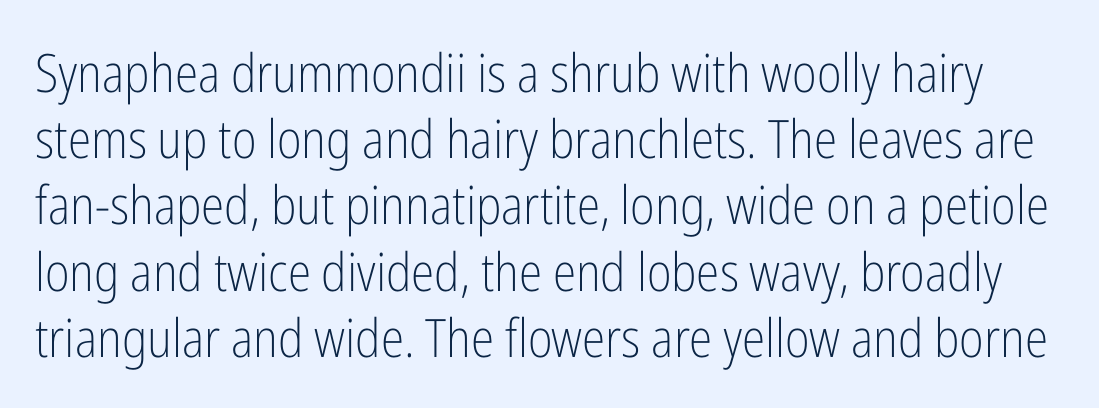
Q: Is the text bold? A: No.
Q: Is the text italic (slanted)? A: No, it is upright.
Q: Is the typeface a serif or a sans-serif typeface? A: Sans-serif.
Q: Is the text underlined? A: No.
Q: Is the spacing between letters normal or unusually wide? A: Normal.
Q: Is the spacing between lines tight, normal or loose? A: Normal.
Q: Width (condensed, normal, or wide)? A: Condensed.
Q: Stroke contrast? A: Low.
Q: x-height? A: Medium.
Q: Monospaced? A: No.
